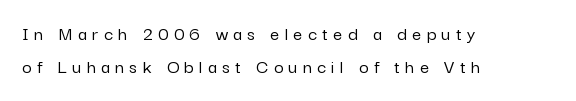
{"italic": "no", "underline": "no", "align": "left", "line_spacing": "normal", "line_spacing_ratio": 1.67, "letter_spacing": "wide", "letter_spacing_em": 0.27, "glyph_px": 20}
